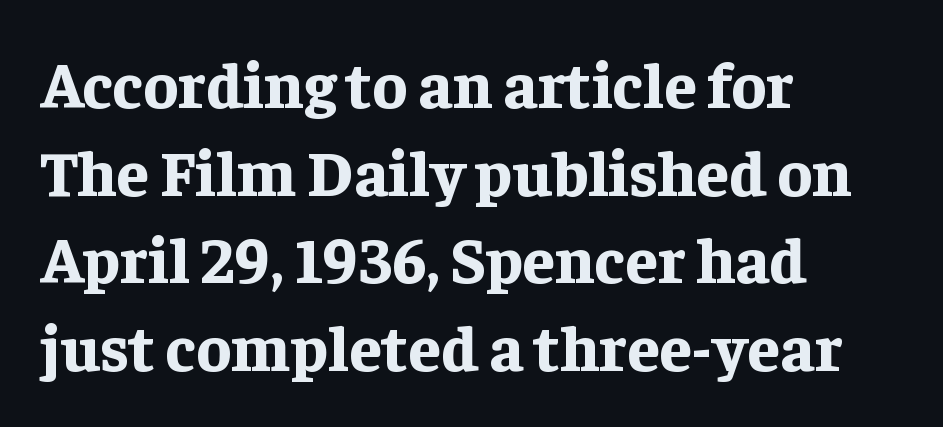
Q: Is the text bold? A: Yes.
Q: Is the text italic (slanted)? A: No, it is upright.
Q: Is the typeface a serif or a sans-serif typeface? A: Serif.
Q: Is the text underlined? A: No.
Q: How is the paragraph aligned? A: Left-aligned.
Q: Is the spacing between letters normal or unusually wide? A: Normal.
Q: Is the spacing between lines tight, normal or loose? A: Normal.
Q: Width (condensed, normal, or wide)? A: Normal.
Q: Stroke contrast? A: Low.
Q: x-height? A: Medium.
Q: Monospaced? A: No.
